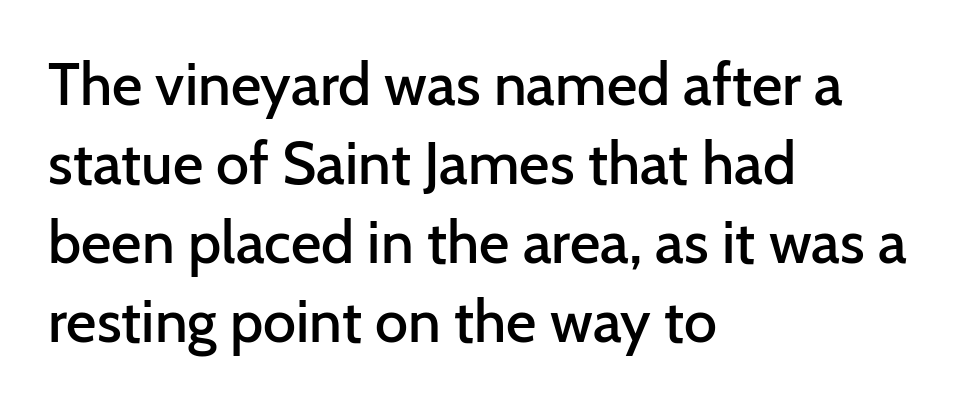
Q: Is the text bold? A: Semi-bold.
Q: Is the text italic (slanted)? A: No, it is upright.
Q: Is the typeface a serif or a sans-serif typeface? A: Sans-serif.
Q: Is the text underlined? A: No.
Q: How is the paragraph aligned? A: Left-aligned.
Q: Is the spacing between letters normal or unusually wide? A: Normal.
Q: Is the spacing between lines tight, normal or loose? A: Normal.
Q: Width (condensed, normal, or wide)? A: Normal.
Q: Stroke contrast? A: Low.
Q: x-height? A: Medium.
Q: Monospaced? A: No.
